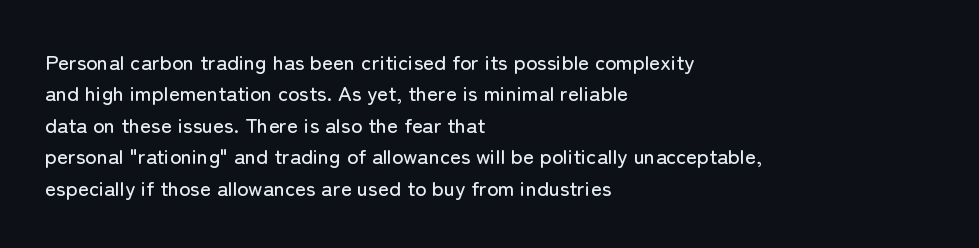
The image shows 21 px text type, upright; set left-aligned, normal line spacing (1.5x), normal letter spacing, not underlined.
